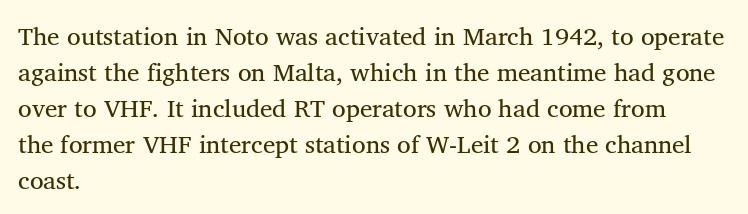
Q: Is the text underlined? A: No.
Q: How is the paragraph aligned? A: Left-aligned.
Q: Is the spacing between letters normal or unusually wide? A: Normal.
Q: Is the spacing between lines tight, normal or loose? A: Normal.
